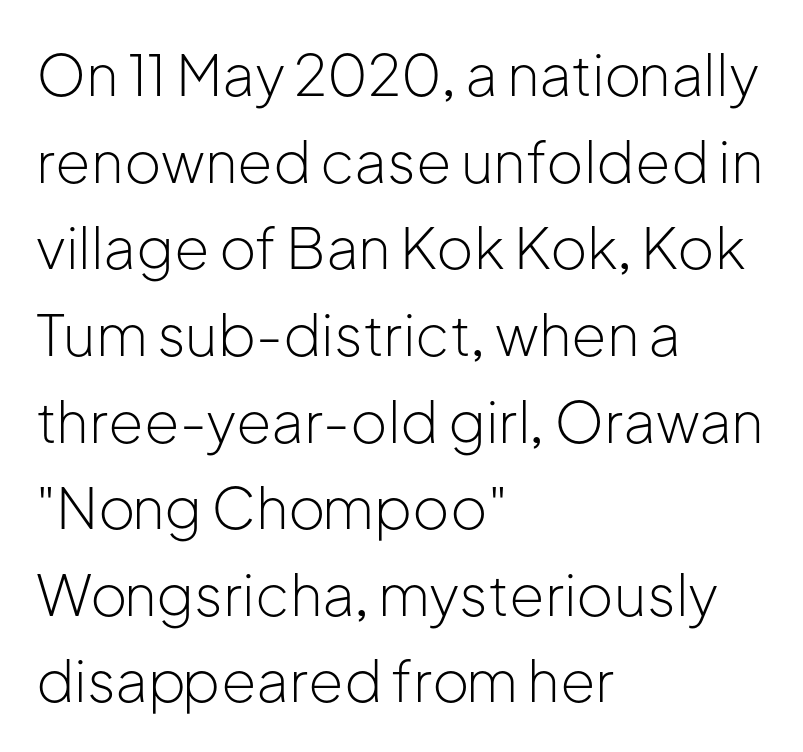
Leading: standard. A light-to-regular cut is what we see here. The letters advance in unequal steps, a hallmark of proportional type. Are there feet on the stems? There aren't — it's a sans. Does the lettering tilt? It doesn't — this is upright. These lines keep a tight, regular rhythm from letter to letter.
